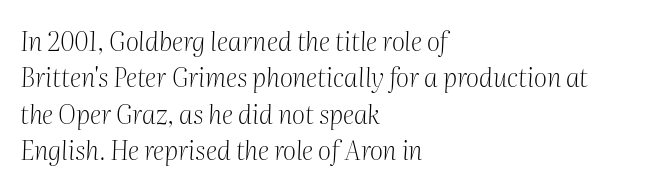
{"italic": "yes", "lean": "right", "slant_degrees": 2, "bold": "no", "underline": "no", "align": "left", "line_spacing": "normal", "line_spacing_ratio": 1.4, "letter_spacing": "normal", "letter_spacing_em": 0.0, "glyph_px": 26}
